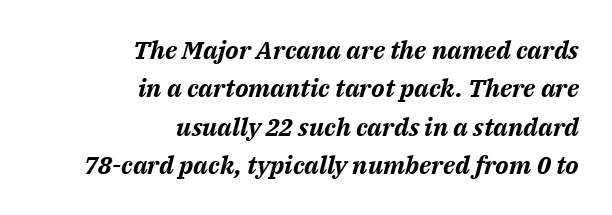
{"italic": "yes", "lean": "right", "slant_degrees": 14, "bold": "yes", "underline": "no", "align": "right", "line_spacing": "normal", "line_spacing_ratio": 1.54, "letter_spacing": "normal", "letter_spacing_em": 0.0, "glyph_px": 25}
